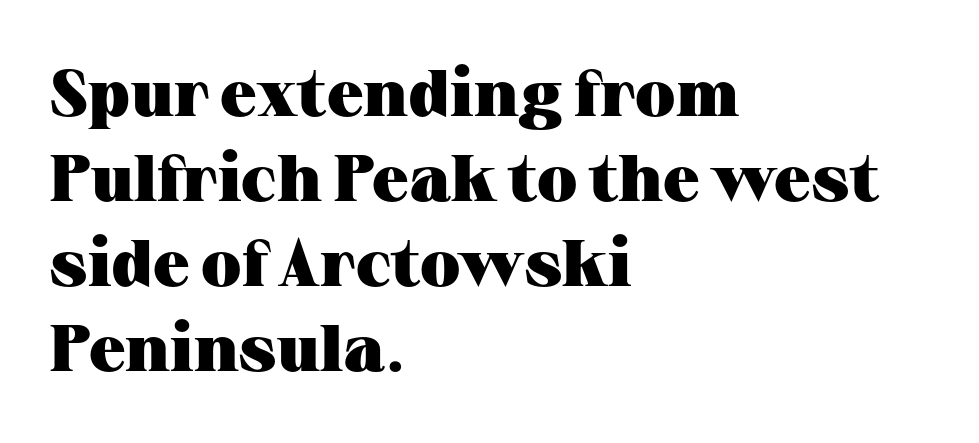
Q: Is the text bold? A: Yes.
Q: Is the text italic (slanted)? A: No, it is upright.
Q: Is the typeface a serif or a sans-serif typeface? A: Serif.
Q: Is the text underlined? A: No.
Q: How is the paragraph aligned? A: Left-aligned.
Q: Is the spacing between letters normal or unusually wide? A: Normal.
Q: Is the spacing between lines tight, normal or loose? A: Normal.
Q: Width (condensed, normal, or wide)? A: Wide.
Q: Stroke contrast? A: Medium.
Q: x-height? A: Medium.
Q: Monospaced? A: No.
